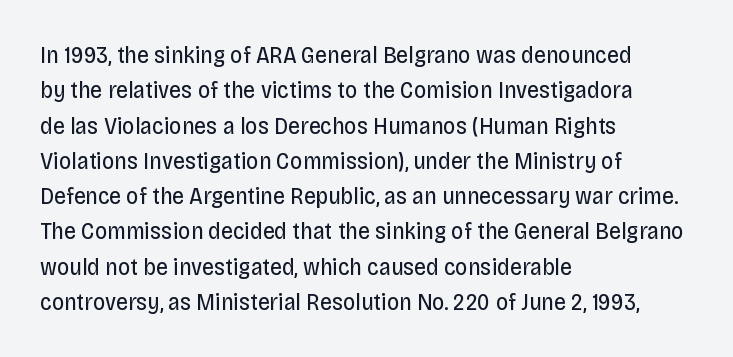
Q: Is the text bold? A: No.
Q: Is the text italic (slanted)? A: No, it is upright.
Q: Is the text underlined? A: No.
Q: How is the paragraph aligned? A: Left-aligned.
Q: Is the spacing between letters normal or unusually wide? A: Normal.
Q: Is the spacing between lines tight, normal or loose? A: Normal.
